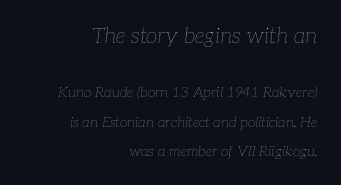
Q: Is the text bold? A: No.
Q: Is the text italic (slanted)? A: Yes, it leans right by about 7 degrees.
Q: Is the text underlined? A: No.
Q: How is the paragraph aligned? A: Right-aligned.
Q: Is the spacing between letters normal or unusually wide? A: Normal.
Q: Is the spacing between lines tight, normal or loose? A: Loose.
Q: Which block of text is set in a larger size, the first (top) or the second (bottom)? A: The first (top) one.
